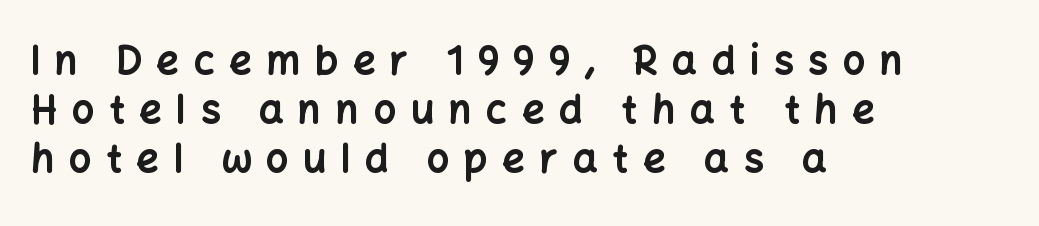
Q: Is the text bold? A: Yes.
Q: Is the text italic (slanted)? A: No, it is upright.
Q: Is the typeface a serif or a sans-serif typeface? A: Sans-serif.
Q: Is the text underlined? A: No.
Q: How is the paragraph aligned? A: Left-aligned.
Q: Is the spacing between letters normal or unusually wide? A: Unusually wide.
Q: Is the spacing between lines tight, normal or loose? A: Normal.
Q: Width (condensed, normal, or wide)? A: Normal.
Q: Stroke contrast? A: Low.
Q: x-height? A: Medium.
Q: Monospaced? A: No.
